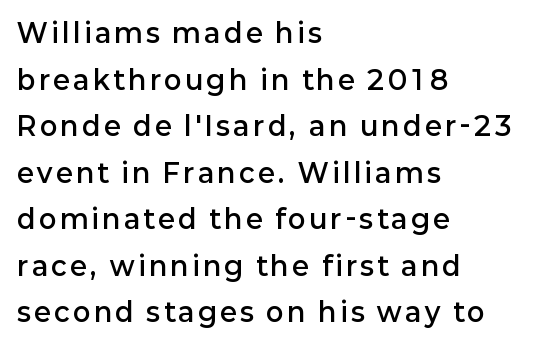
Q: Is the text bold? A: Semi-bold.
Q: Is the text italic (slanted)? A: No, it is upright.
Q: Is the text underlined? A: No.
Q: How is the paragraph aligned? A: Left-aligned.
